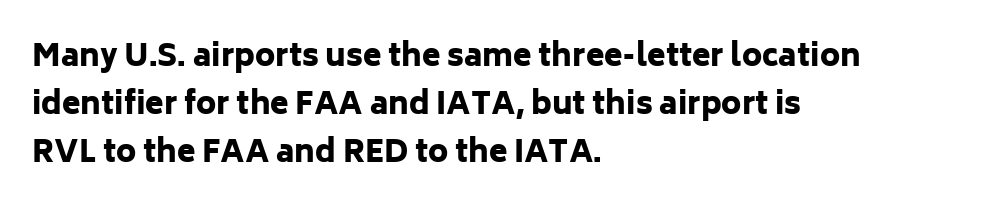
Q: Is the text bold? A: Yes.
Q: Is the text italic (slanted)? A: No, it is upright.
Q: Is the typeface a serif or a sans-serif typeface? A: Sans-serif.
Q: Is the text underlined? A: No.
Q: How is the paragraph aligned? A: Left-aligned.
Q: Is the spacing between letters normal or unusually wide? A: Normal.
Q: Is the spacing between lines tight, normal or loose? A: Normal.
Q: Width (condensed, normal, or wide)? A: Normal.
Q: Stroke contrast? A: Low.
Q: x-height? A: Medium.
Q: Monospaced? A: No.
